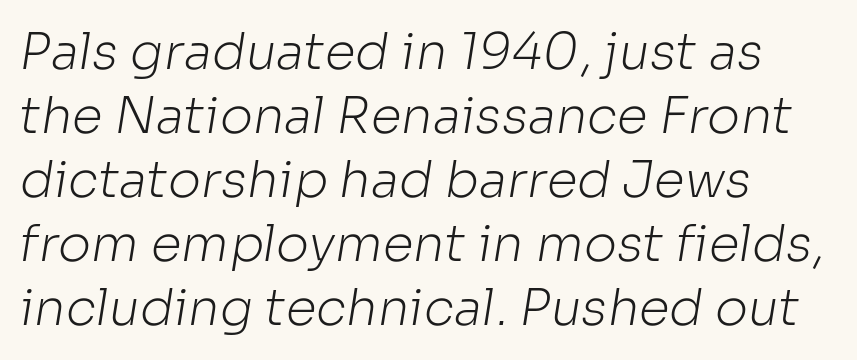
Q: Is the text bold? A: No.
Q: Is the typeface a serif or a sans-serif typeface? A: Sans-serif.
Q: Is the text underlined? A: No.
Q: How is the paragraph aligned? A: Left-aligned.
Q: Is the spacing between letters normal or unusually wide? A: Normal.
Q: Is the spacing between lines tight, normal or loose? A: Normal.
Q: Width (condensed, normal, or wide)? A: Normal.
Q: Stroke contrast? A: Low.
Q: x-height? A: Medium.
Q: Monospaced? A: No.
